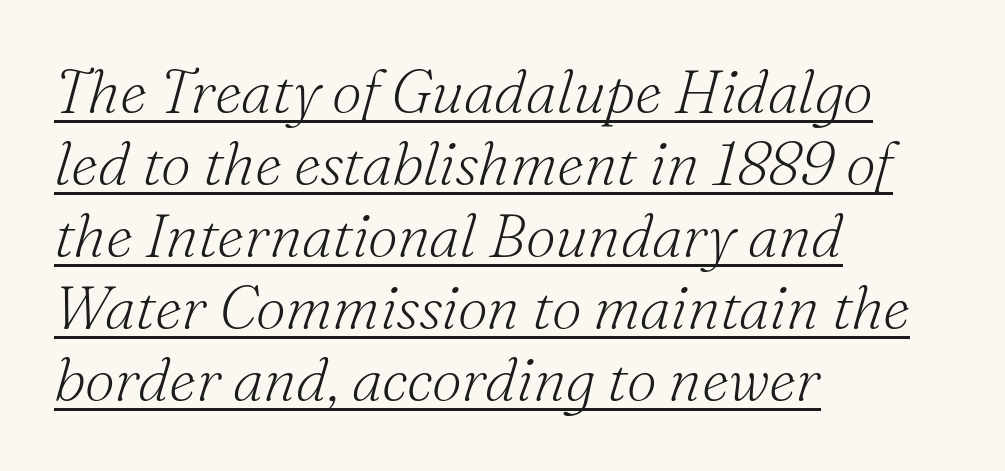
The image shows 60 px light serif type, italic (leaning right); set left-aligned, line spacing 1.2x, normal letter spacing, underlined; medium stroke contrast and a small x-height.
